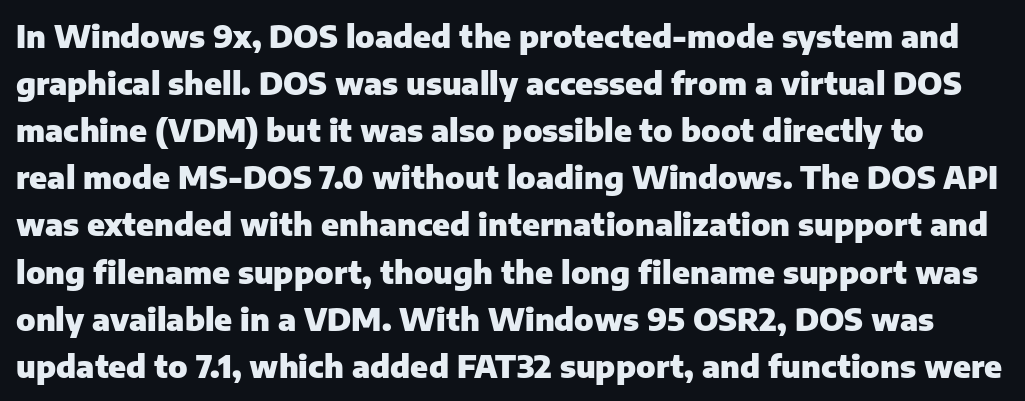
These lines carry a lot of weight — the face is fully bold. The glyphs in this specimen are sans serif. Every character sits straight up, as roman type does. Glyph-to-glyph distance matches everyday printed text. Type without underlining. This block has exactly the height ordinary leading produces.
